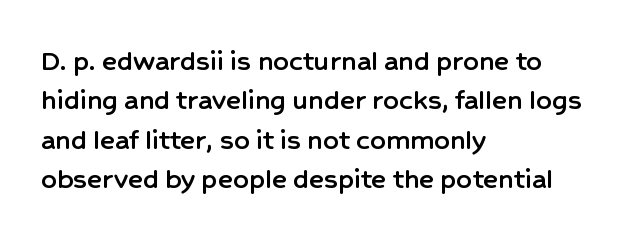
Horizontal bands of white between lines are of average thickness. In terms of letterform style, serifs are entirely absent. Notice how the passage keeps a crisp vertical edge on the left only. Is there any slant? The stems are plumb. There is no visible air inserted between adjacent glyphs. The passage shown is typed in a proportional face where columns would drift.
